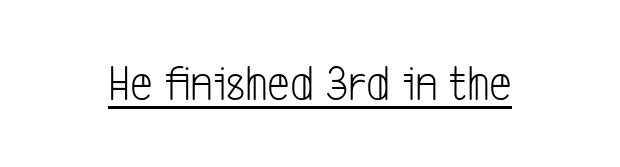
These lines are composed in type without serifs. Every word sits above its own underline. No chunkiness to these letters — they're not bold. Honestly, the letter spacing is just normal — you wouldn't notice it.
